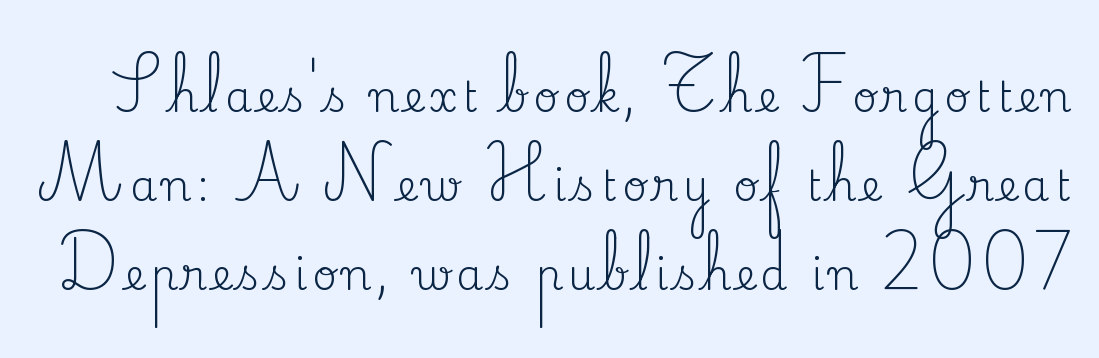
{"serif": "yes", "italic": "no", "bold": "no", "weight": "regular", "width": "normal", "stroke_contrast": "medium", "x_height": "small", "monospaced": "no", "underline": "no", "line_spacing": "loose", "line_spacing_ratio": 2.07, "glyph_px": 43}
